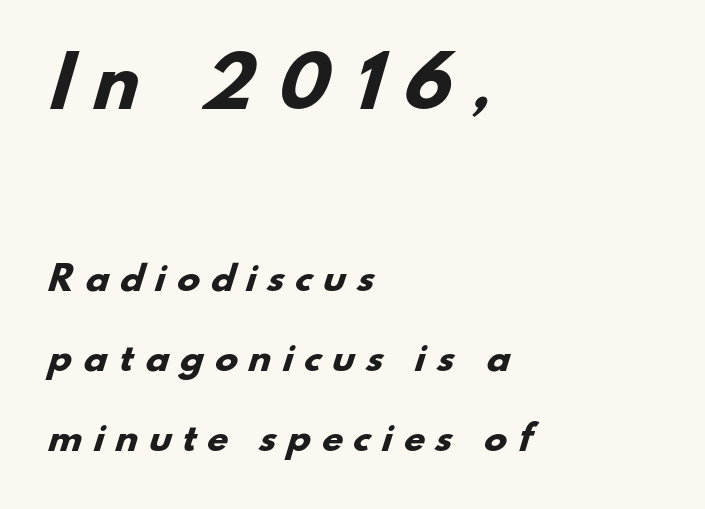
{"serif": "no", "bold": "yes", "weight": "heavy", "width": "normal", "stroke_contrast": "low", "x_height": "small", "monospaced": "no", "underline": "no", "align": "left", "line_spacing": "loose", "line_spacing_ratio": 2.35, "letter_spacing": "wide", "letter_spacing_em": 0.33, "larger_block": "first", "size_ratio": 2.0, "glyph_px": 68}
